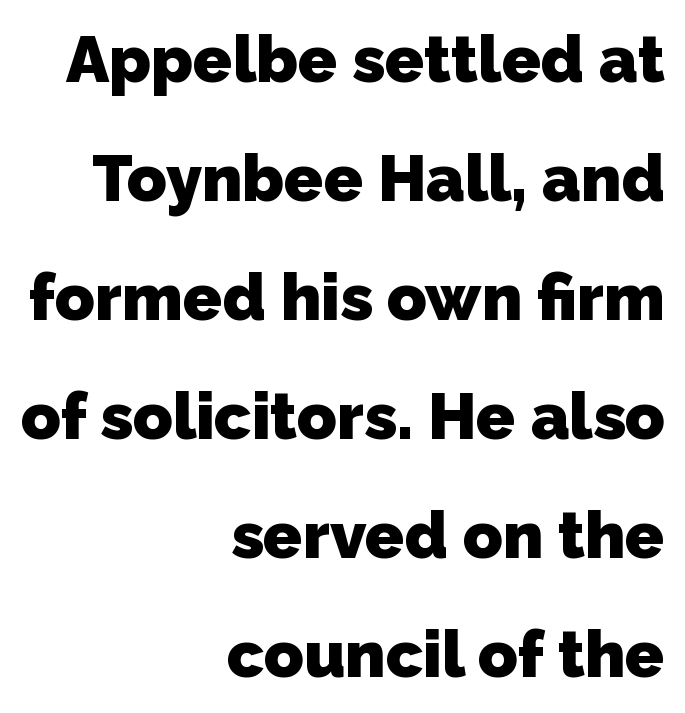
Q: Is the text bold? A: Yes.
Q: Is the typeface a serif or a sans-serif typeface? A: Sans-serif.
Q: Is the text underlined? A: No.
Q: How is the paragraph aligned? A: Right-aligned.
Q: Is the spacing between letters normal or unusually wide? A: Normal.
Q: Width (condensed, normal, or wide)? A: Normal.
Q: Stroke contrast? A: Low.
Q: x-height? A: Medium.
Q: Monospaced? A: No.
